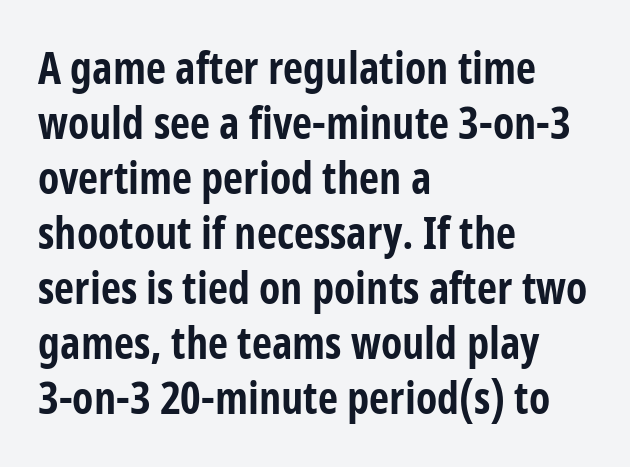
The image shows 44 px bold, condensed sans-serif type, upright; set left-aligned, normal line spacing (1.25x), normal letter spacing, not underlined; low stroke contrast and a medium x-height.
